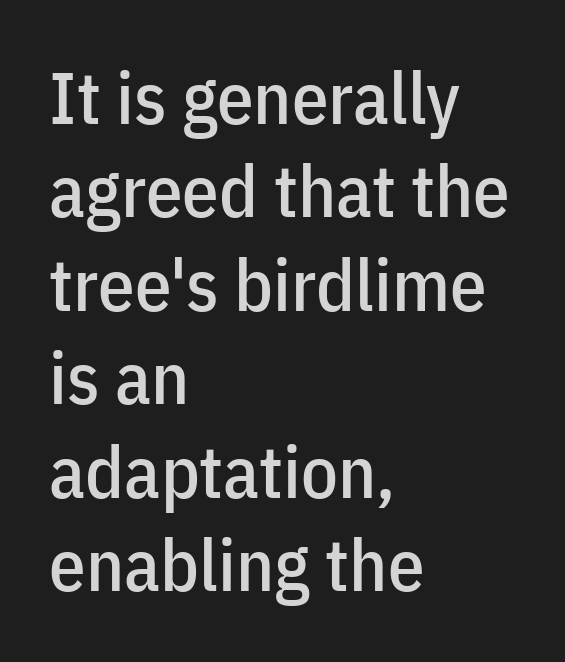
{"serif": "no", "italic": "no", "width": "condensed", "stroke_contrast": "low", "x_height": "medium", "monospaced": "no", "underline": "no", "align": "left", "line_spacing": "normal", "line_spacing_ratio": 1.28, "letter_spacing": "normal", "letter_spacing_em": 0.0, "glyph_px": 73}
